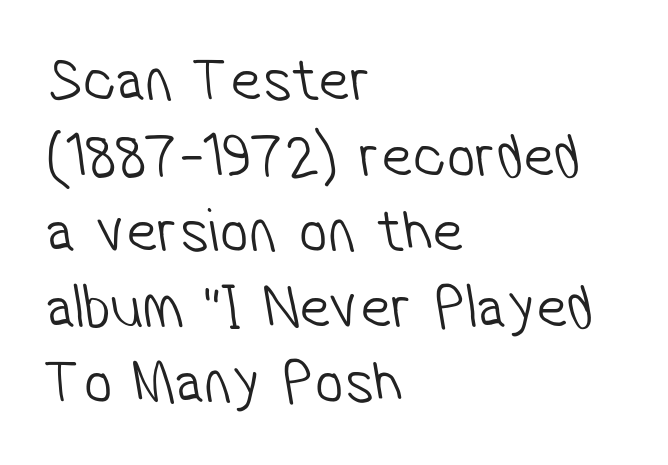
Each letter keeps its own natural width here, so spacing adapts to shape. Each stroke keeps to a modest, everyday thickness or less. Is the block centered? No — it sits flush against the left margin. Plain, unruled lines of type.
